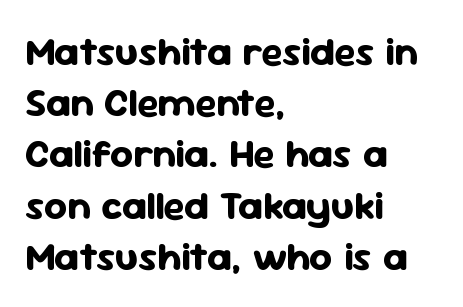
Q: Is the text bold? A: Yes.
Q: Is the text italic (slanted)? A: No, it is upright.
Q: Is the typeface a serif or a sans-serif typeface? A: Sans-serif.
Q: Is the text underlined? A: No.
Q: How is the paragraph aligned? A: Left-aligned.
Q: Is the spacing between letters normal or unusually wide? A: Normal.
Q: Is the spacing between lines tight, normal or loose? A: Normal.
Q: Width (condensed, normal, or wide)? A: Normal.
Q: Stroke contrast? A: Low.
Q: x-height? A: Medium.
Q: Monospaced? A: No.
